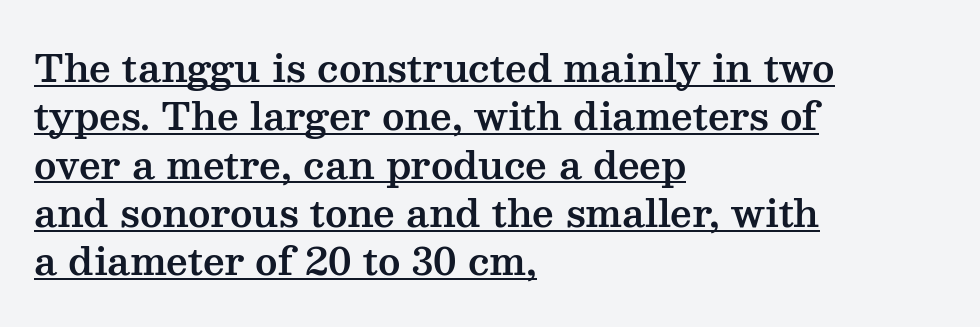
The image shows 38 px wide serif type, upright; set left-aligned, normal line spacing (1.27x), normal letter spacing, underlined; medium stroke contrast and a medium x-height.
